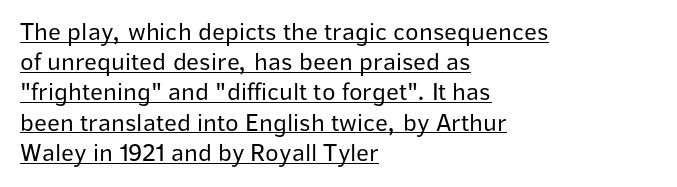
Q: Is the text bold? A: No.
Q: Is the text italic (slanted)? A: No, it is upright.
Q: Is the text underlined? A: Yes.
Q: How is the paragraph aligned? A: Left-aligned.
Q: Is the spacing between letters normal or unusually wide? A: Normal.
